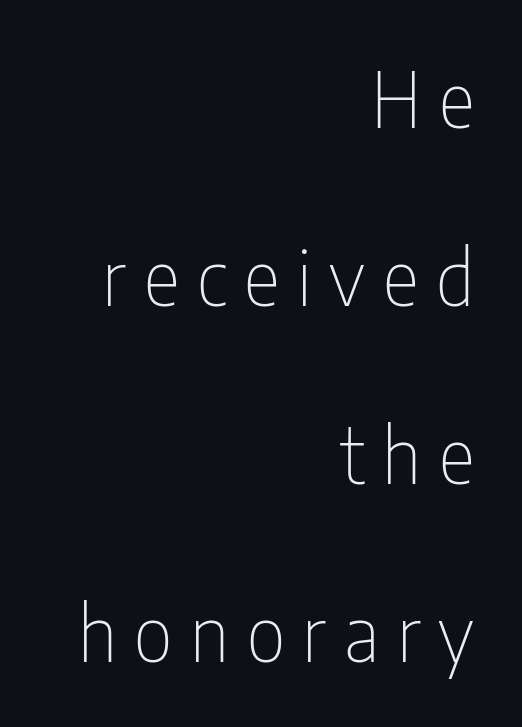
The image shows 77 px thin, condensed sans-serif type, upright; set right-aligned, loose line spacing (2.31x), unusually wide letter spacing (+0.23 em), not underlined; low stroke contrast and a medium x-height.
